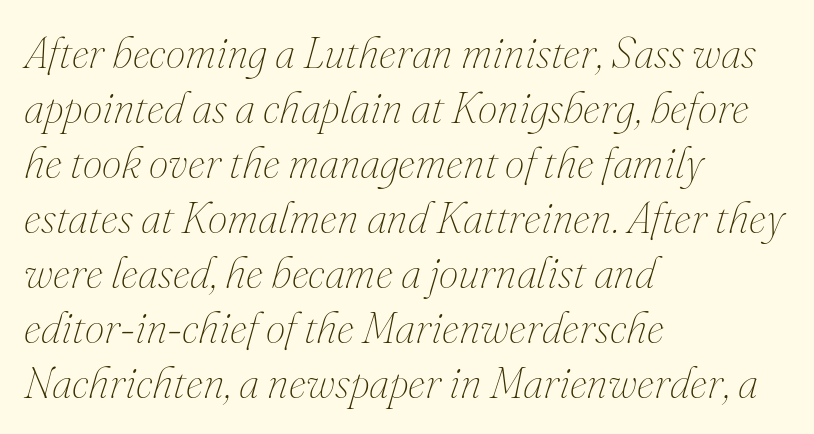
Q: Is the text bold? A: No.
Q: Is the text italic (slanted)? A: Yes, it leans right by about 16 degrees.
Q: Is the text underlined? A: No.
Q: How is the paragraph aligned? A: Left-aligned.
Q: Is the spacing between letters normal or unusually wide? A: Normal.
Q: Is the spacing between lines tight, normal or loose? A: Normal.
Q: Width (condensed, normal, or wide)? A: Normal.
Q: Stroke contrast? A: Medium.
Q: x-height? A: Small.
Q: Monospaced? A: No.
